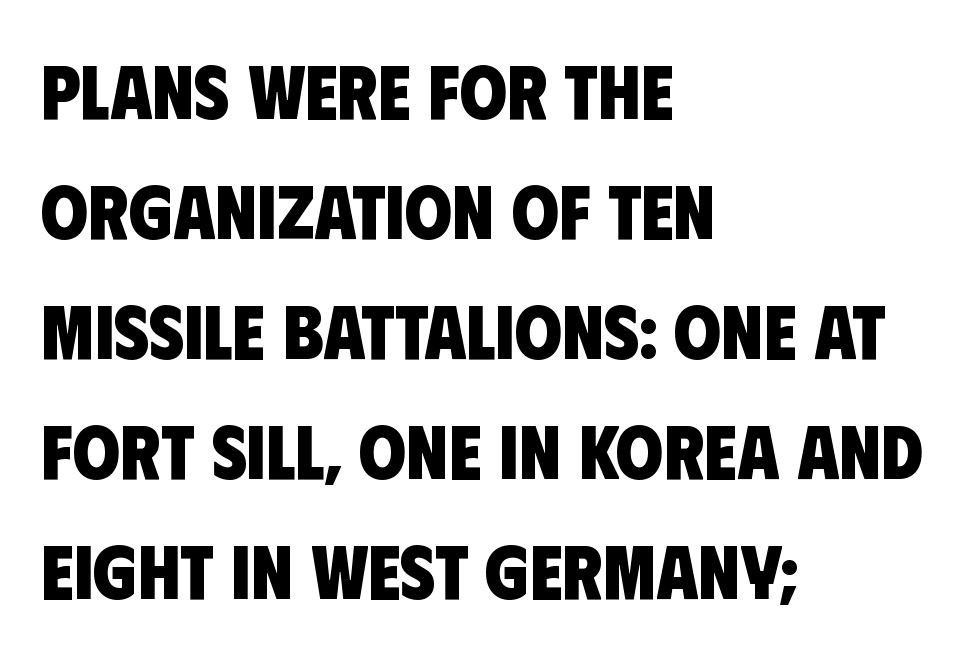
The image shows 76 px heavy, condensed sans-serif type; set left-aligned, normal line spacing (1.58x), normal letter spacing, not underlined; low stroke contrast and a large x-height.
